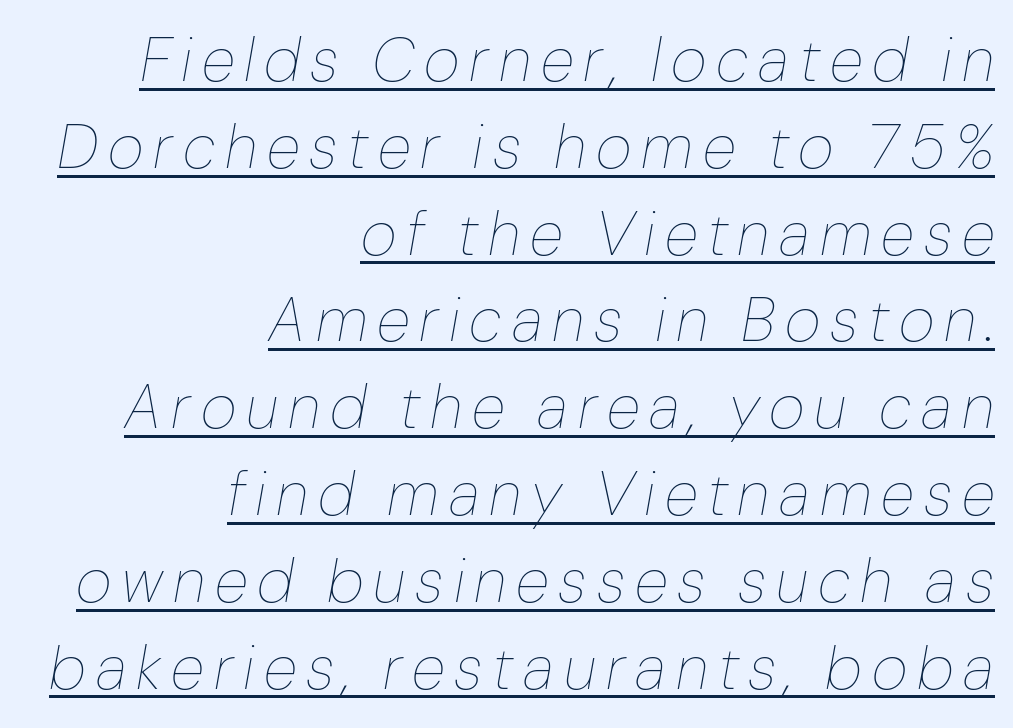
Leading: standard. These characters rest on top of a visible drawn line. Alignment: flush right. These lines are rendered in a variable-pitch font. Each stroke keeps to a modest, everyday thickness or less.
